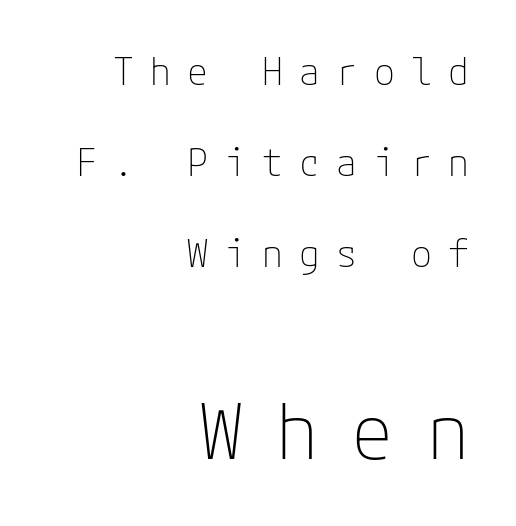
Horizontal bands of white between lines are thick stripes. If you drew a ruler down the right edge, every line would touch it. Is the lower block the larger one? Yes — the lower block carries the bigger type. The specimen reads as upright at a glance.
